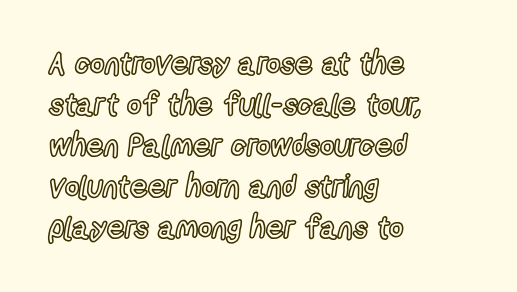
Q: Is the text italic (slanted)? A: Yes.
Q: Is the text underlined? A: No.
Q: How is the paragraph aligned? A: Left-aligned.
Q: Is the spacing between letters normal or unusually wide? A: Normal.
Q: Is the spacing between lines tight, normal or loose? A: Normal.
Q: Width (condensed, normal, or wide)? A: Condensed.
Q: x-height? A: Medium.
Q: Monospaced? A: No.
